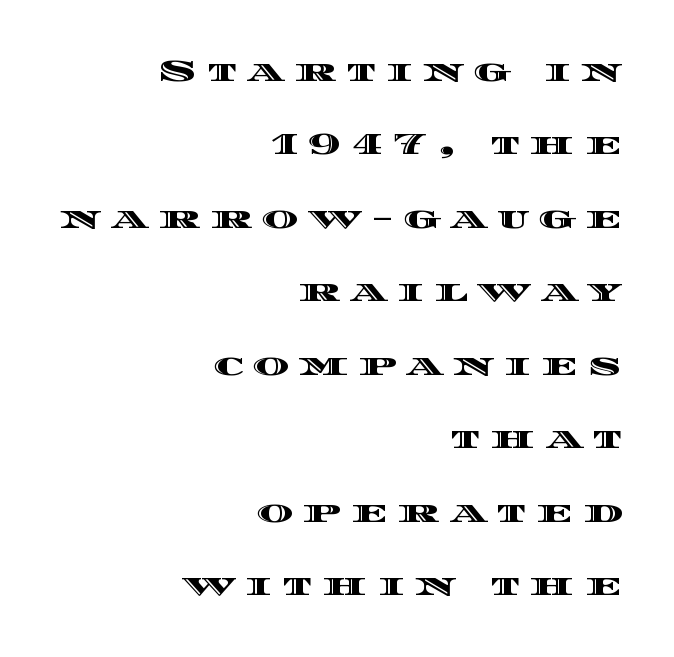
Where is the straight margin? On the right. This sample uses expanded letter spacing, leaving extra air between glyphs. Nope, not italic — everything's standing straight. This block would shrink considerably if given ordinary leading; it's expanded now.
